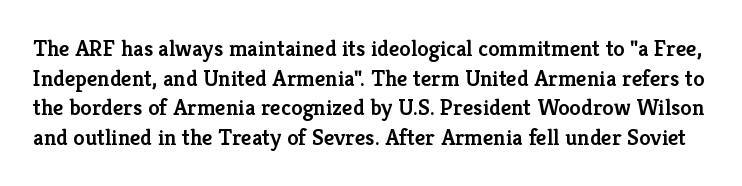
Q: Is the text bold? A: Semi-bold.
Q: Is the text italic (slanted)? A: No, it is upright.
Q: Is the text underlined? A: No.
Q: Is the spacing between letters normal or unusually wide? A: Normal.
Q: Is the spacing between lines tight, normal or loose? A: Normal.
